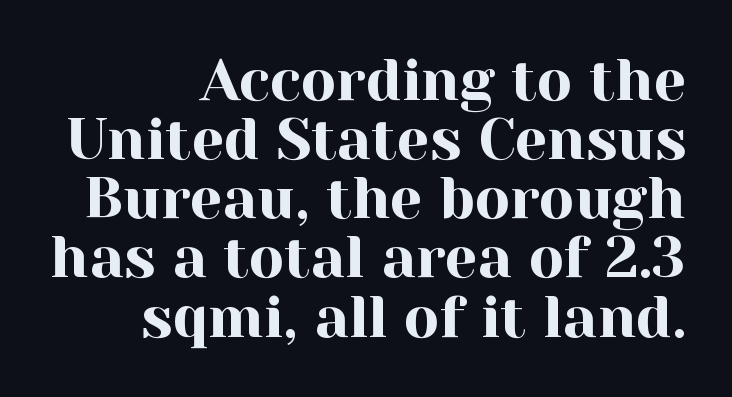
Q: Is the text italic (slanted)? A: No, it is upright.
Q: Is the typeface a serif or a sans-serif typeface? A: Serif.
Q: Is the text underlined? A: No.
Q: How is the paragraph aligned? A: Right-aligned.
Q: Is the spacing between letters normal or unusually wide? A: Normal.
Q: Is the spacing between lines tight, normal or loose? A: Tight.
Q: Width (condensed, normal, or wide)? A: Normal.
Q: x-height? A: Medium.
Q: Monospaced? A: No.
